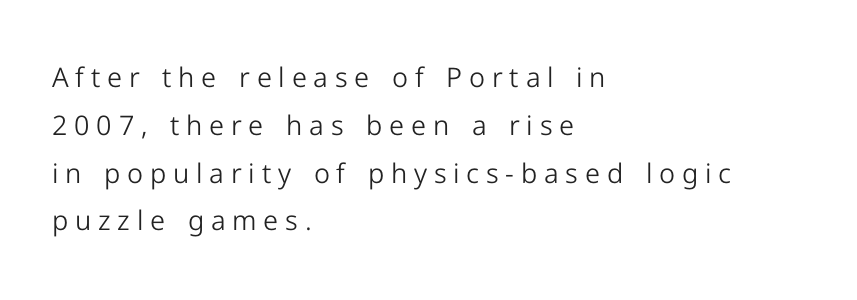
{"italic": "no", "bold": "no", "underline": "no", "align": "left", "line_spacing_ratio": 1.77, "letter_spacing": "wide", "letter_spacing_em": 0.25, "glyph_px": 27}
